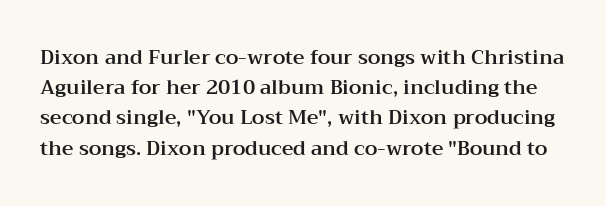
Q: Is the text italic (slanted)? A: No, it is upright.
Q: Is the text underlined? A: No.
Q: Is the spacing between letters normal or unusually wide? A: Normal.
Q: Is the spacing between lines tight, normal or loose? A: Normal.
